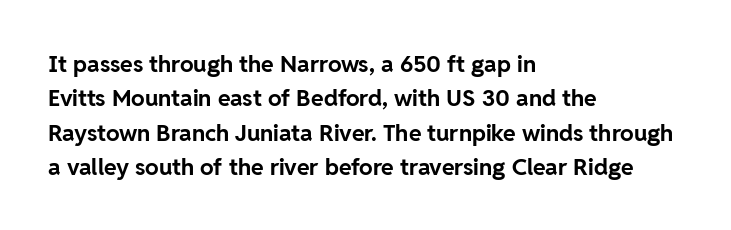
The space directly below the letters is spotless. Interline gaps are of average width in this sample. Ascenders rise straight up at ninety degrees. The rendering anchors every line to the left-hand side. The horizontal fit of the characters is conventional and even. The sample has been set heavy, in full bold.
